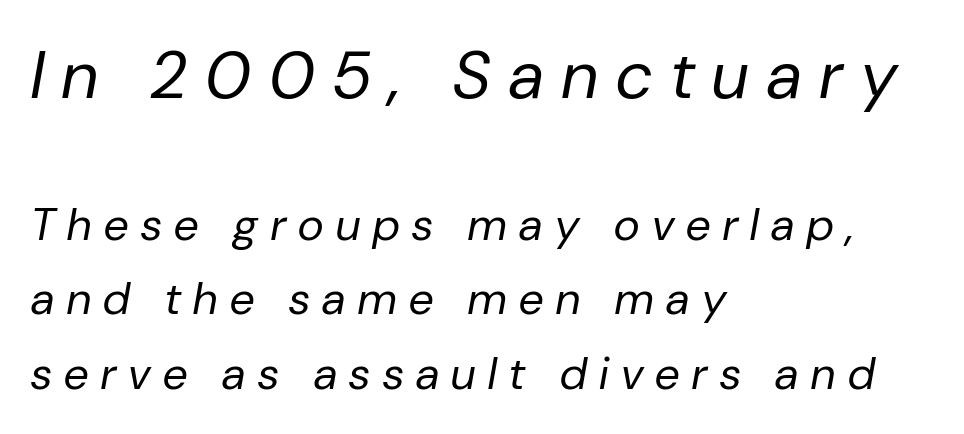
If you measured baseline to baseline, you'd find a middling distance. Which margin do the lines hug? The left one — the right edge is uneven. The gap between lines stays unmarked. Do the characters align in a grid? No, the font is proportional. Character size in the leading block exceeds that of the trailing block.
